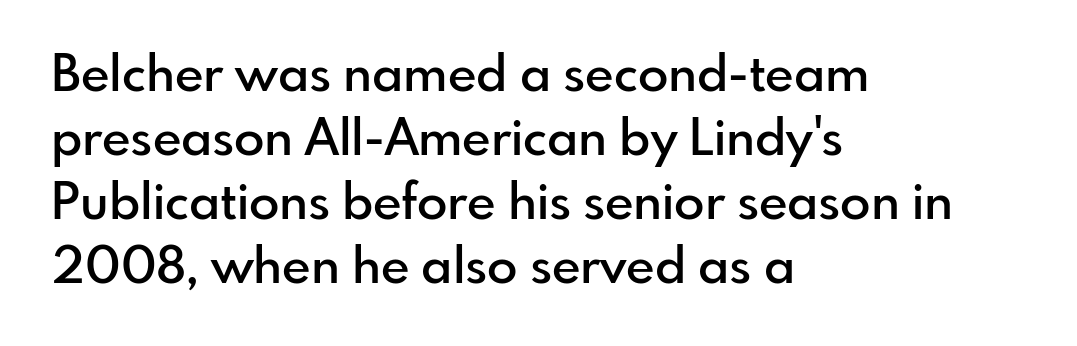
{"serif": "no", "italic": "no", "bold": "semi", "weight": "semibold", "width": "normal", "stroke_contrast": "low", "x_height": "small", "monospaced": "no", "underline": "no", "align": "left", "line_spacing": "normal", "line_spacing_ratio": 1.28, "letter_spacing": "normal", "letter_spacing_em": 0.0, "glyph_px": 50}
